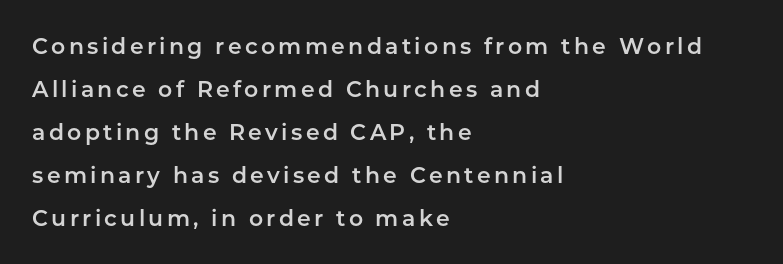
The image shows 22 px text type, upright; set left-aligned, loose line spacing (1.95x), not underlined.
